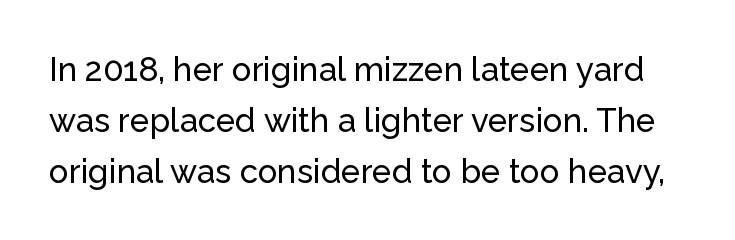
{"serif": "no", "italic": "no", "width": "normal", "stroke_contrast": "low", "x_height": "medium", "monospaced": "no", "underline": "no", "line_spacing": "normal", "line_spacing_ratio": 1.54, "letter_spacing": "normal", "letter_spacing_em": 0.0, "glyph_px": 33}
